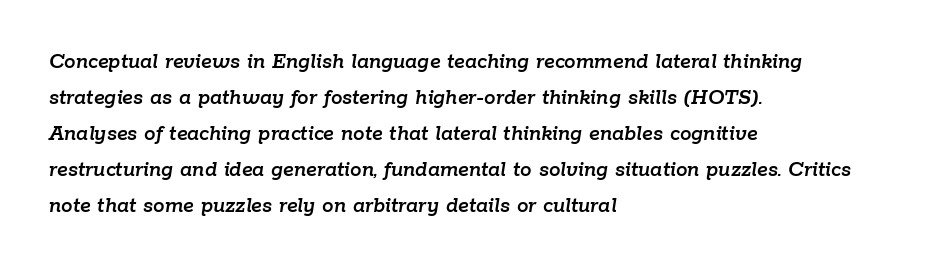
The image shows 23 px text type, italic (leaning right); set left-aligned, normal line spacing (1.57x), normal letter spacing, not underlined.
